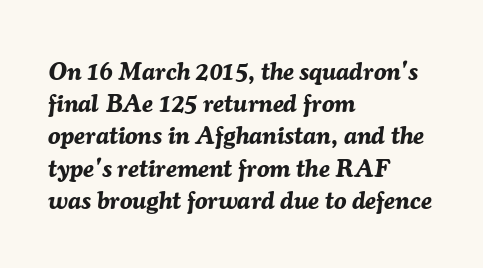
Regular leading. In terms of posture, this sample is oblique. Each word holds together tightly as a unit, with standard inter-letter gaps. The letters are bold, with thick, heavy strokes. Quick note: underline off.
